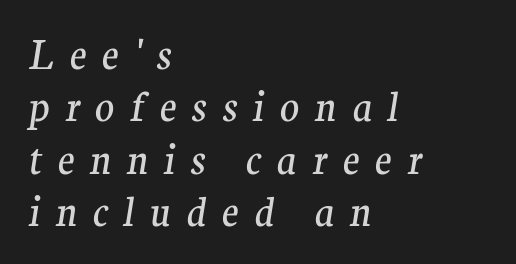
The image shows 40 px regular-weight serif type, italic (leaning right); set left-aligned, normal line spacing (1.31x), unusually wide letter spacing (+0.38 em), not underlined; medium stroke contrast and a medium x-height.
